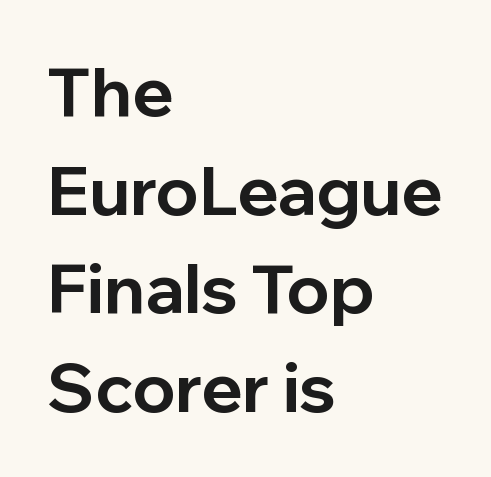
The image shows 68 px bold sans-serif type, upright; set left-aligned, normal line spacing (1.45x), normal letter spacing, not underlined; low stroke contrast and a medium x-height.
